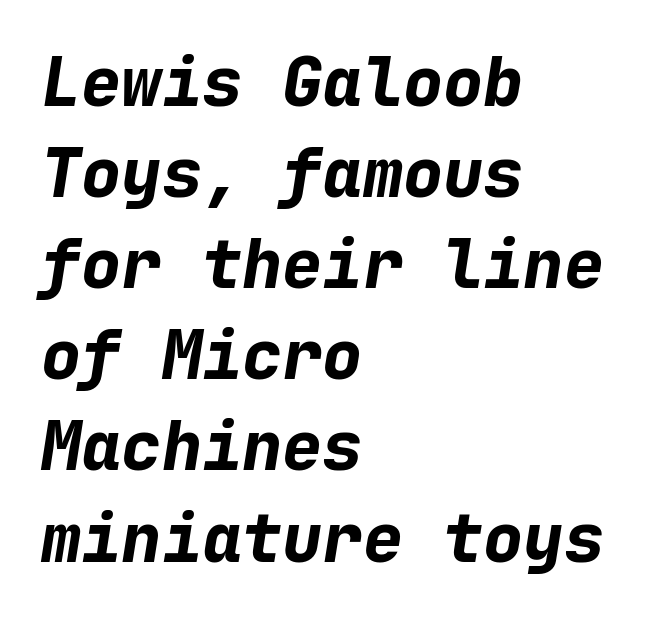
{"italic": "yes", "lean": "right", "slant_degrees": 9, "bold": "yes", "weight": "bold", "width": "normal", "stroke_contrast": "low", "x_height": "medium", "monospaced": "yes", "underline": "no", "align": "left", "line_spacing": "normal", "line_spacing_ratio": 1.36, "letter_spacing": "normal", "letter_spacing_em": 0.0, "glyph_px": 67}
